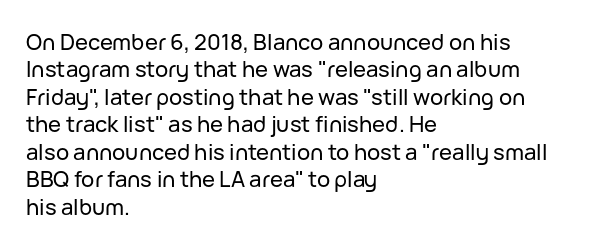
The image shows 22 px text type, upright; set left-aligned, normal line spacing (1.25x), normal letter spacing, not underlined.
